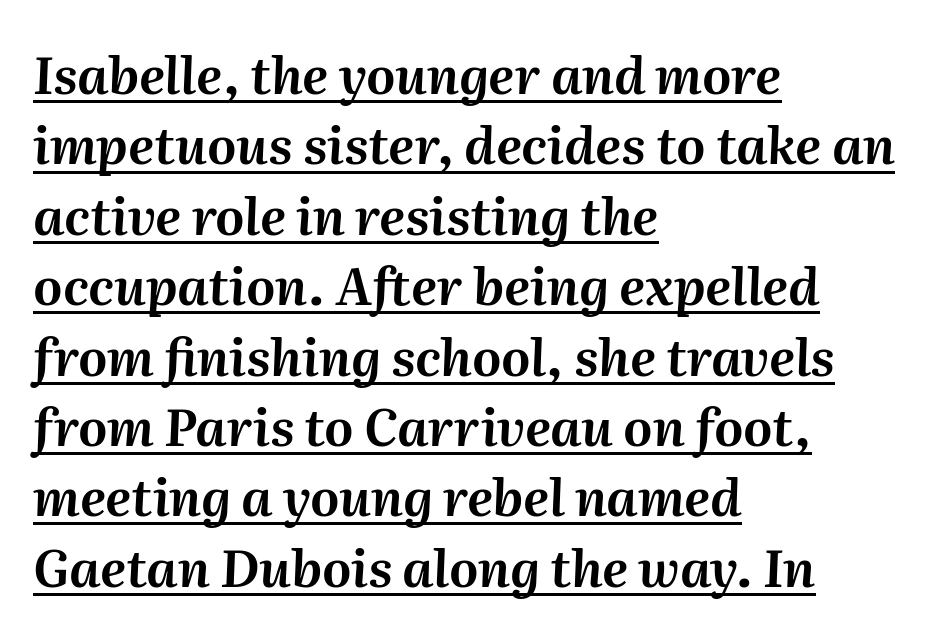
{"italic": "yes", "lean": "right", "slant_degrees": 2, "width": "normal", "stroke_contrast": "medium", "x_height": "medium", "monospaced": "no", "underline": "yes", "align": "left", "line_spacing": "normal", "line_spacing_ratio": 1.38, "letter_spacing": "normal", "letter_spacing_em": 0.0, "glyph_px": 51}
